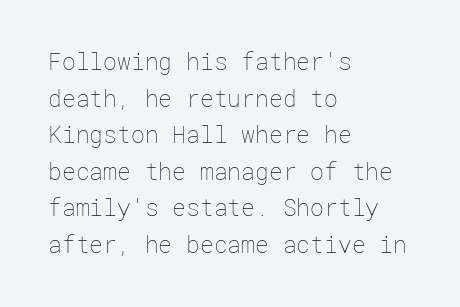
The image shows 23 px text type, upright; set left-aligned, normal line spacing (1.59x), normal letter spacing, not underlined.
